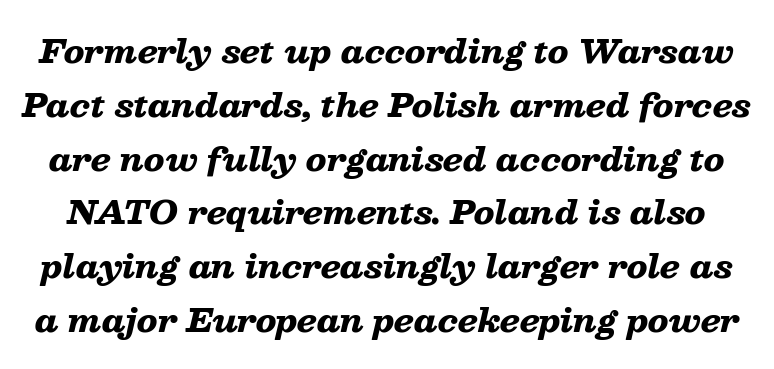
Q: Is the text bold? A: Yes.
Q: Is the text italic (slanted)? A: Yes, it leans right by about 13 degrees.
Q: Is the text underlined? A: No.
Q: Is the spacing between letters normal or unusually wide? A: Normal.
Q: Is the spacing between lines tight, normal or loose? A: Normal.
Q: Width (condensed, normal, or wide)? A: Wide.
Q: Stroke contrast? A: Low.
Q: x-height? A: Medium.
Q: Monospaced? A: No.
